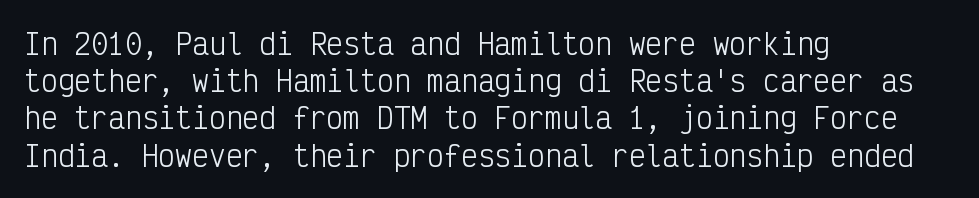
Q: Is the text bold? A: No.
Q: Is the text italic (slanted)? A: No, it is upright.
Q: Is the typeface a serif or a sans-serif typeface? A: Sans-serif.
Q: Is the text underlined? A: No.
Q: How is the paragraph aligned? A: Left-aligned.
Q: Is the spacing between letters normal or unusually wide? A: Normal.
Q: Is the spacing between lines tight, normal or loose? A: Normal.
Q: Width (condensed, normal, or wide)? A: Condensed.
Q: Stroke contrast? A: Low.
Q: x-height? A: Medium.
Q: Monospaced? A: Yes.
